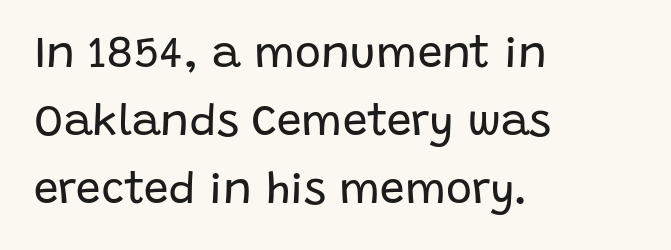
Each letter keeps its own natural width here, so spacing adapts to shape. Ink coverage per letter is moderate at most. I'd call this a sans setting — the letters go barefoot. These lines keep a tight, regular rhythm from letter to letter. Horizontal bands of white between lines are of average thickness. The gap between lines stays unmarked.
